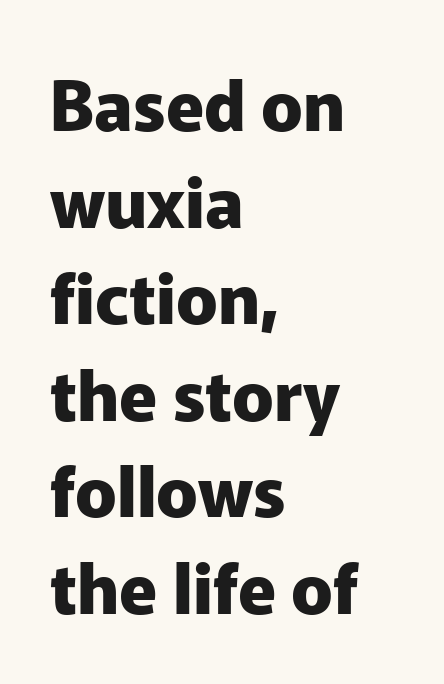
The image shows 69 px heavy sans-serif type, upright; set left-aligned, normal line spacing (1.4x), normal letter spacing, not underlined; low stroke contrast and a medium x-height.
